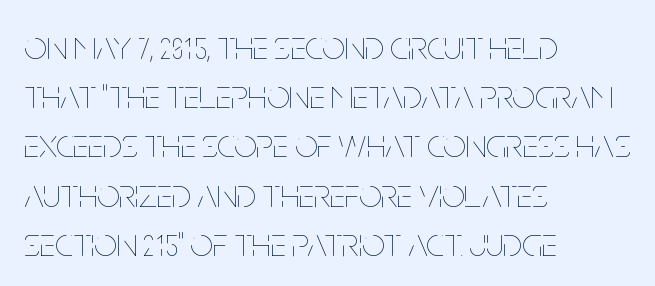
The image shows 40 px thin, condensed type, upright; set left-aligned, line spacing 1.23x, normal letter spacing, not underlined; low stroke contrast and a large x-height.
